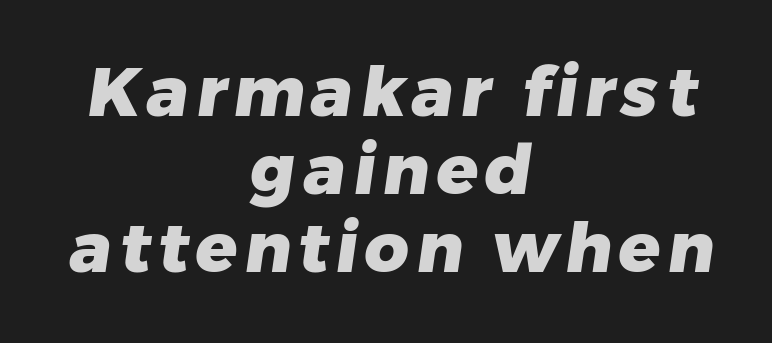
{"serif": "no", "bold": "yes", "weight": "heavy", "width": "normal", "stroke_contrast": "low", "x_height": "medium", "monospaced": "no", "underline": "no", "align": "center", "line_spacing": "tight", "line_spacing_ratio": 1.13, "glyph_px": 69}
